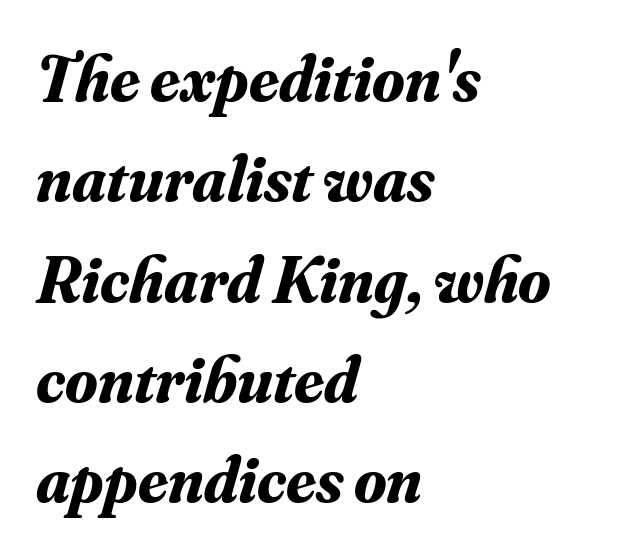
The image shows 66 px bold serif type, italic (leaning right); set left-aligned, normal line spacing (1.52x), normal letter spacing, not underlined; medium stroke contrast and a small x-height.
